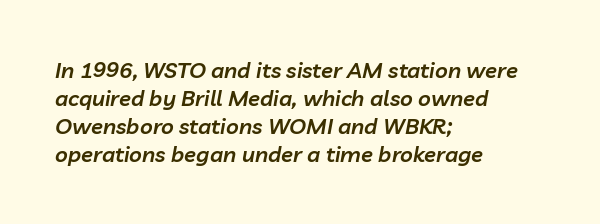
The letters sit at their default tracking, neither squeezed nor spread. The rendering uses a moderate line-height, typical for paragraphs. Short and long lines alike share a common starting point at left. Observe the lean: these are italic letterforms.
